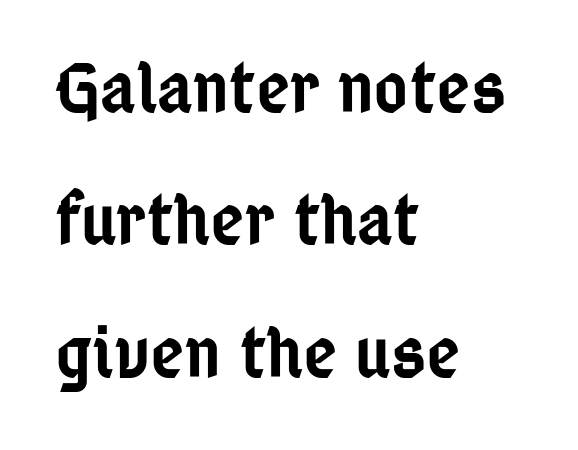
{"serif": "no", "italic": "no", "bold": "semi", "weight": "semibold", "width": "condensed", "stroke_contrast": "low", "x_height": "medium", "monospaced": "no", "underline": "no", "align": "left", "line_spacing_ratio": 1.79, "letter_spacing": "normal", "letter_spacing_em": 0.0, "glyph_px": 74}
